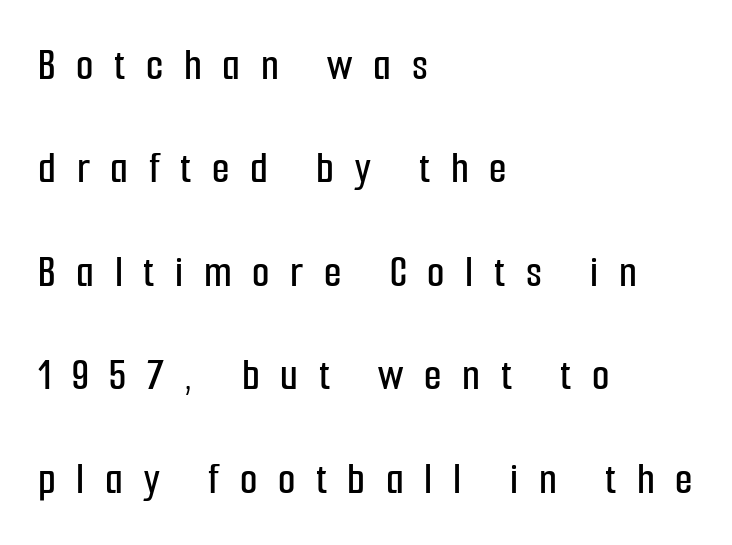
The image shows 45 px condensed sans-serif type, upright; set left-aligned, loose line spacing (2.3x), unusually wide letter spacing (+0.46 em), not underlined; low stroke contrast and a medium x-height.
